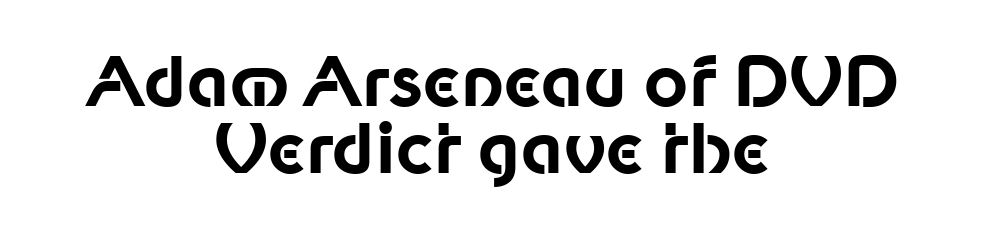
Italic: no, the glyphs are upright roman. This rendering employs a face without finishing strokes, i.e., a sans-serif. This is heavy type, rendered in bold. Does the leading feel generous? Not at all — it's pinched.
